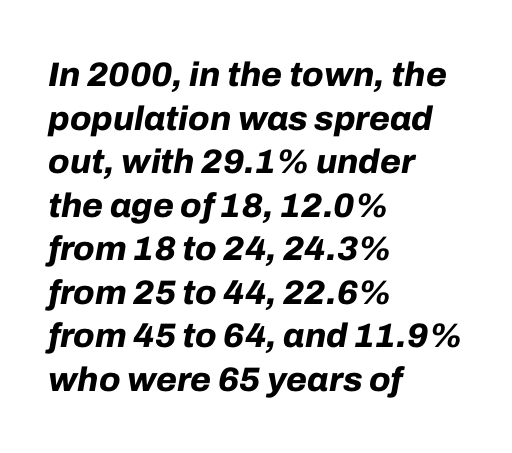
Q: Is the text bold? A: Yes.
Q: Is the text italic (slanted)? A: Yes, it leans right by about 10 degrees.
Q: Is the text underlined? A: No.
Q: How is the paragraph aligned? A: Left-aligned.
Q: Is the spacing between letters normal or unusually wide? A: Normal.
Q: Is the spacing between lines tight, normal or loose? A: Normal.
Q: Width (condensed, normal, or wide)? A: Normal.
Q: Stroke contrast? A: Low.
Q: x-height? A: Medium.
Q: Monospaced? A: No.
